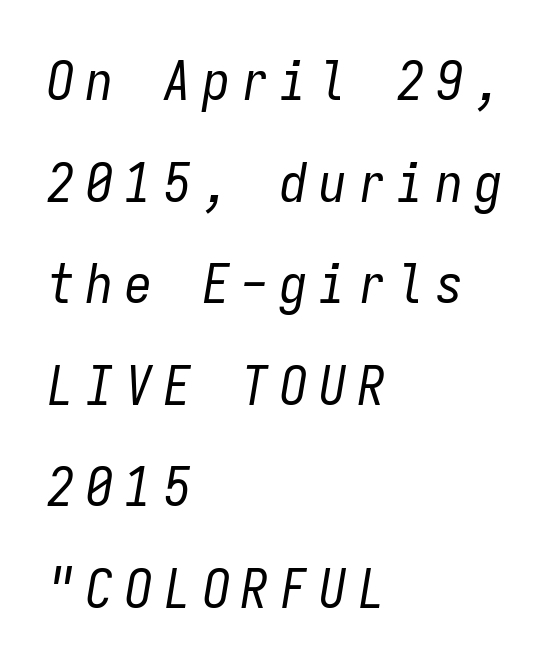
The typesetting does not lean heavy: it is not bold. Caption: multi-line text, flush left, ragged right. A bare baseline throughout the passage. The face used here is rendered with a markedly widened letterfit. The passage shown is typed in a monospace face where columns stay perfectly aligned.
